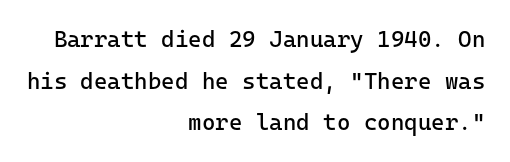
Only glyphs here, with clear space below each row. The rendering anchors every line to the right-hand side. Stem width sits at or under what a default text font uses. The face used here is rendered with its standard letterfit. Posture: vertical.
